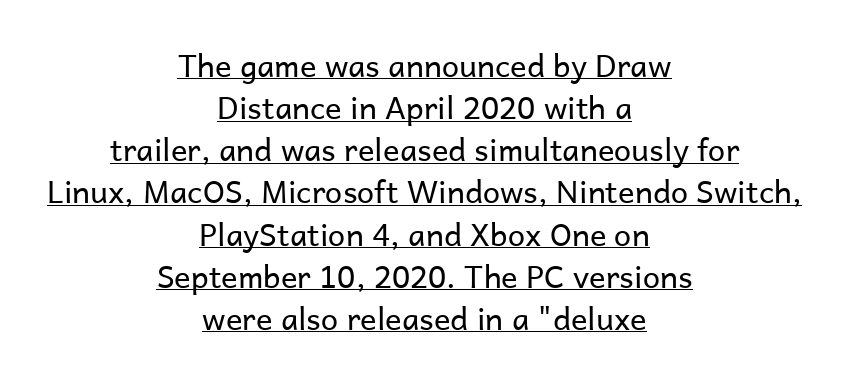
A typesetter would call this proportional, since set widths differ per character. The paragraph has two soft edges and a firm central axis. Type style note: lacks serifs. If you drew a line through each stem, it would be perfectly vertical. Does the leading feel generous? No, just average. The cut favours lightness, reaching ordinary text weight at its darkest.
